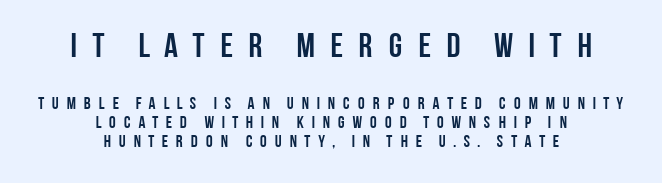
The image shows 34 px semibold, condensed sans-serif type, upright; set centered, tight line spacing (1.11x), unusually wide letter spacing (+0.38 em), not underlined; the first (top) block is 2.0x larger; low stroke contrast and a large x-height.
